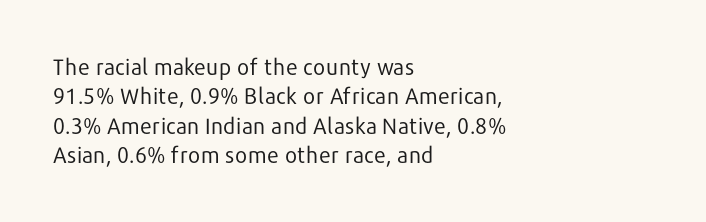
Q: Is the text bold? A: No.
Q: Is the text italic (slanted)? A: No, it is upright.
Q: Is the text underlined? A: No.
Q: How is the paragraph aligned? A: Left-aligned.
Q: Is the spacing between letters normal or unusually wide? A: Normal.
Q: Is the spacing between lines tight, normal or loose? A: Normal.
